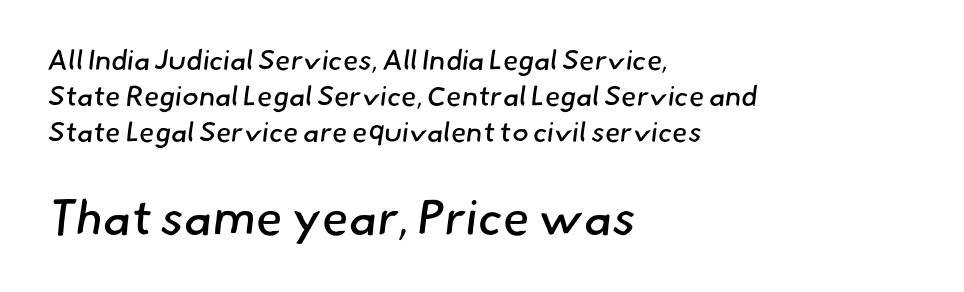
The image shows 49 px regular-weight sans-serif type; set left-aligned, normal line spacing (1.29x), normal letter spacing, not underlined; the second (bottom) block is 1.75x larger; low stroke contrast and a small x-height.
